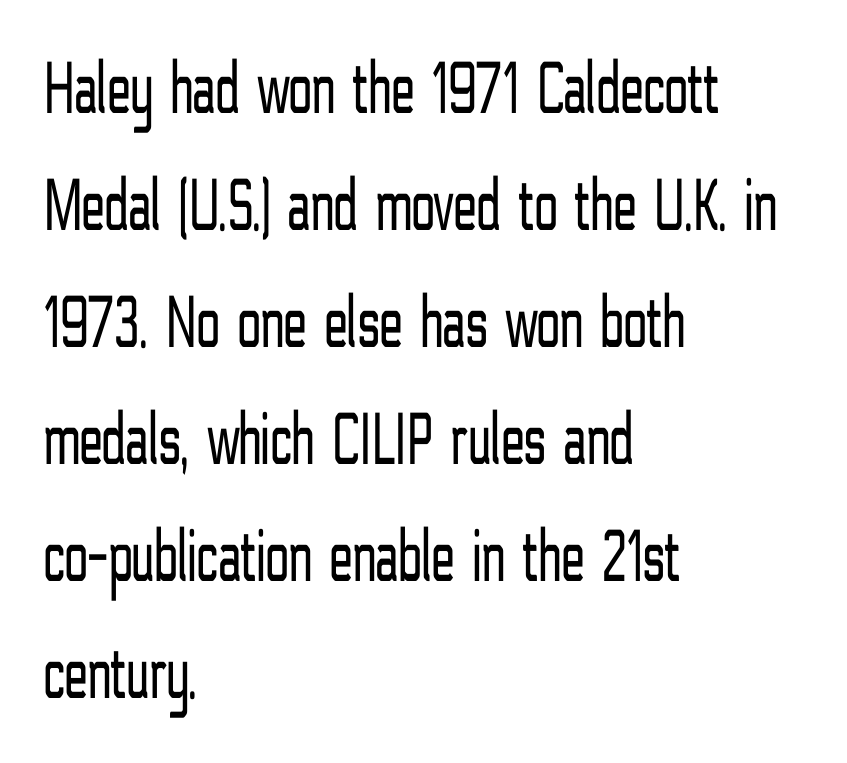
Q: Is the text bold? A: No.
Q: Is the text italic (slanted)? A: No, it is upright.
Q: Is the typeface a serif or a sans-serif typeface? A: Sans-serif.
Q: Is the text underlined? A: No.
Q: How is the paragraph aligned? A: Left-aligned.
Q: Is the spacing between letters normal or unusually wide? A: Normal.
Q: Is the spacing between lines tight, normal or loose? A: Normal.
Q: Width (condensed, normal, or wide)? A: Condensed.
Q: Stroke contrast? A: Low.
Q: x-height? A: Medium.
Q: Monospaced? A: No.
